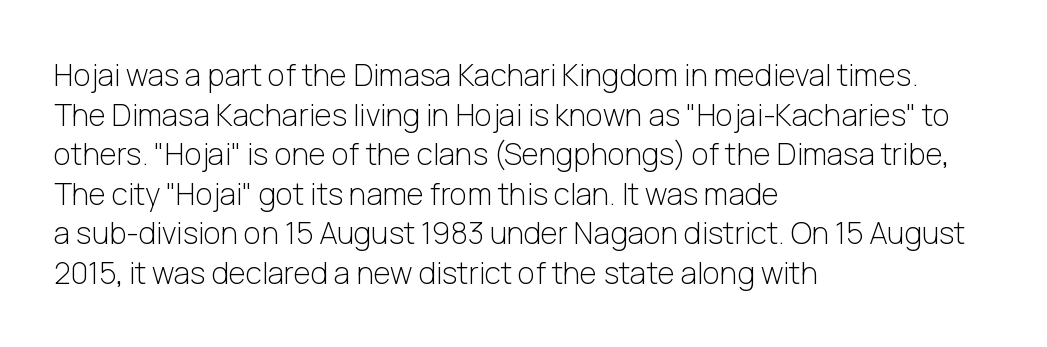
The rendering anchors every line to the left-hand side. The rendering uses natural spacing where letterforms have individual widths. These lines sit exactly where default settings would place them. Type without underlining. Look at the bottom of the vertical strokes: they stop flat, with no serifs. Short note: letters normally spaced.
